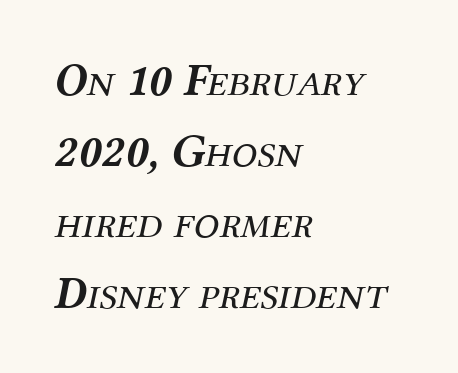
The image shows 46 px regular-weight serif type, italic (leaning right); set left-aligned, normal line spacing (1.54x), normal letter spacing, not underlined; medium stroke contrast and a medium x-height.
